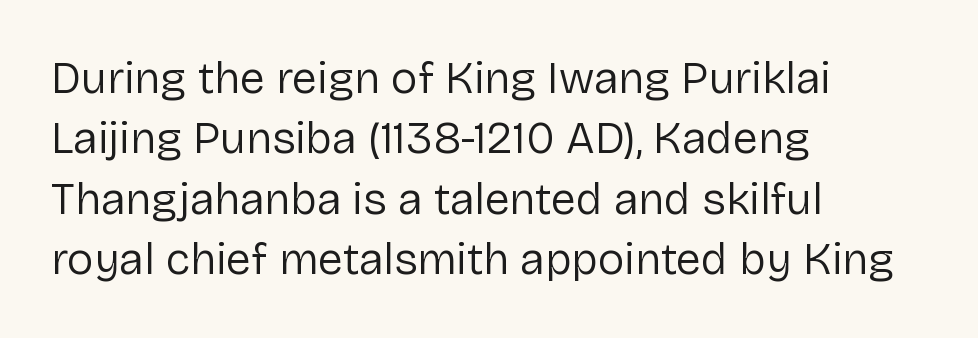
Underlining? Definitely not there. Stems and bowls with no extra thickness — not bold. Is the letter spacing exaggerated? No — it looks like the ordinary default. Type style note: lacks serifs. Horizontally, the lines are justified to the leading edge only.
